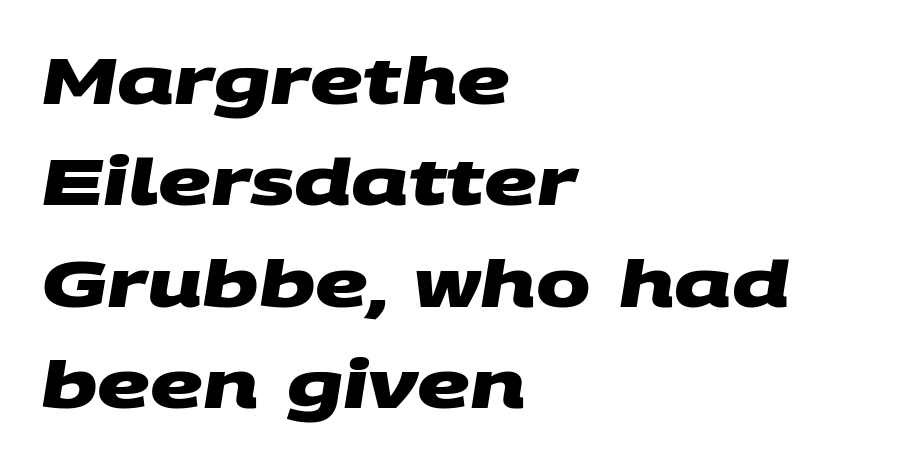
Q: Is the text bold? A: Yes.
Q: Is the typeface a serif or a sans-serif typeface? A: Sans-serif.
Q: Is the text underlined? A: No.
Q: How is the paragraph aligned? A: Left-aligned.
Q: Is the spacing between letters normal or unusually wide? A: Normal.
Q: Is the spacing between lines tight, normal or loose? A: Normal.
Q: Width (condensed, normal, or wide)? A: Wide.
Q: Stroke contrast? A: Medium.
Q: x-height? A: Large.
Q: Monospaced? A: No.
